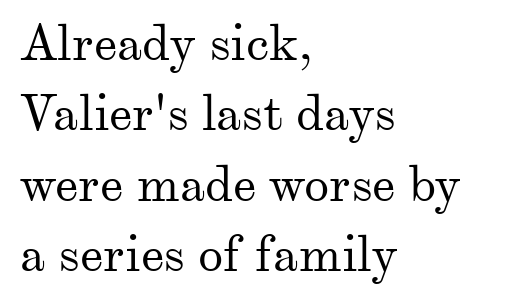
The image shows 51 px regular-weight serif type, upright; set left-aligned, normal line spacing (1.38x), normal letter spacing, not underlined; medium stroke contrast and a small x-height.
